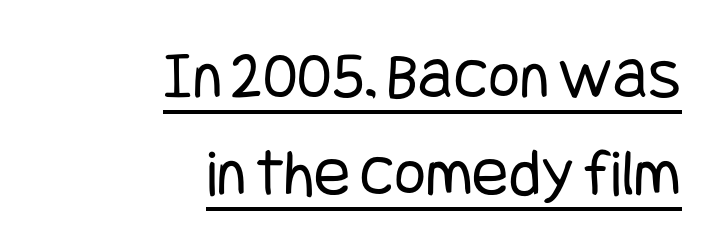
Q: Is the text bold? A: No.
Q: Is the text italic (slanted)? A: No, it is upright.
Q: Is the typeface a serif or a sans-serif typeface? A: Sans-serif.
Q: Is the text underlined? A: Yes.
Q: How is the paragraph aligned? A: Right-aligned.
Q: Is the spacing between letters normal or unusually wide? A: Normal.
Q: Is the spacing between lines tight, normal or loose? A: Normal.
Q: Width (condensed, normal, or wide)? A: Condensed.
Q: Stroke contrast? A: Low.
Q: x-height? A: Large.
